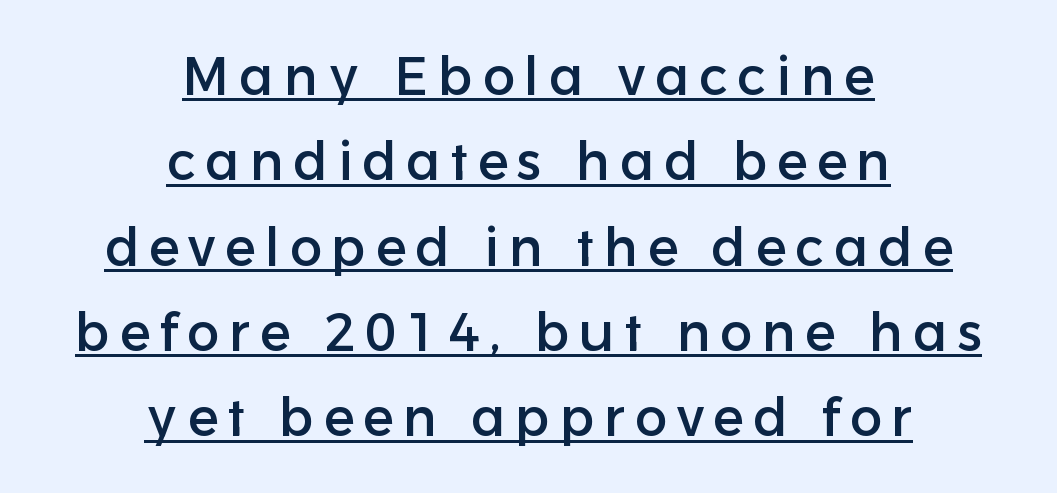
This sample has the flowing, uneven cadence of proportional lettering. Casual observation: everything's sitting right in the middle. Leading: standard. No italicization has been applied; the sample stays upright. A continuous stroke trails under the words, as in a hyperlink.
